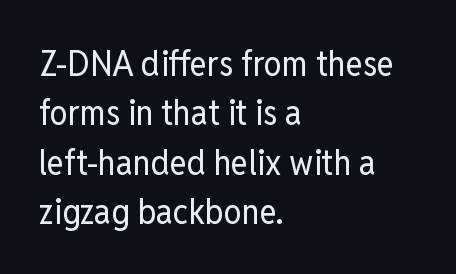
The image shows 36 px regular-weight, condensed sans-serif type, upright; set left-aligned, normal line spacing (1.37x), normal letter spacing, not underlined; low stroke contrast and a medium x-height.
